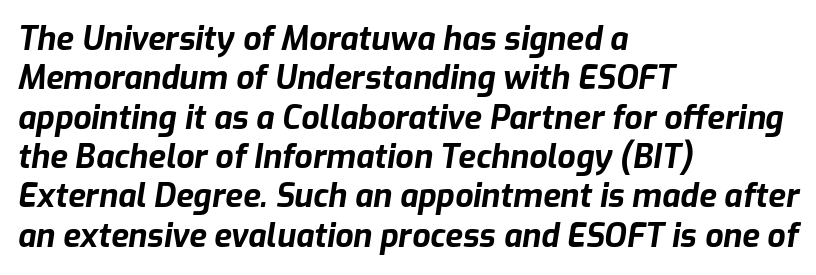
The image shows 32 px bold type, italic (leaning right); set left-aligned, line spacing 1.23x, normal letter spacing, not underlined; low stroke contrast and a medium x-height.
